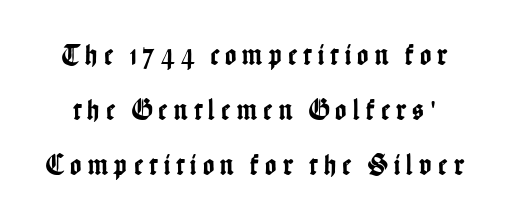
Q: Is the text italic (slanted)? A: No, it is upright.
Q: Is the typeface a serif or a sans-serif typeface? A: Sans-serif.
Q: Is the text underlined? A: No.
Q: Is the spacing between letters normal or unusually wide? A: Unusually wide.
Q: Width (condensed, normal, or wide)? A: Condensed.
Q: Stroke contrast? A: Low.
Q: x-height? A: Medium.
Q: Monospaced? A: No.
